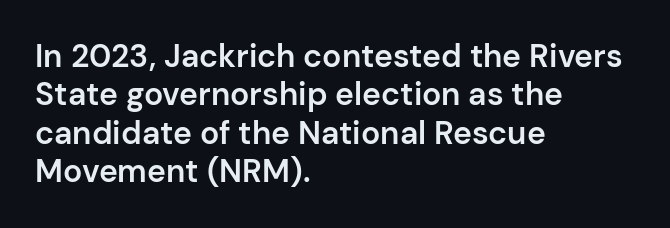
Check under the words: just untouched page. Unlike a traditional serif, this face leaves its strokes unadorned. Character widths vary here, with narrow letters taking less room than wide ones. Summary of weight: moderately heavy, a semibold. Italic? Not at all — the glyphs are vertical. If you drew a ruler down the left edge, every line would touch it.
